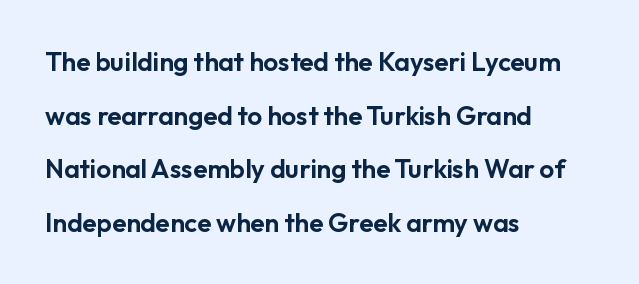
Q: Is the text italic (slanted)? A: No, it is upright.
Q: Is the text underlined? A: No.
Q: How is the paragraph aligned? A: Left-aligned.
Q: Is the spacing between letters normal or unusually wide? A: Normal.
Q: Is the spacing between lines tight, normal or loose? A: Loose.
